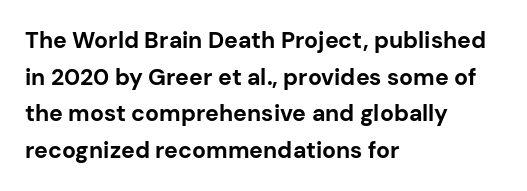
Visually the block forms a straight wall on the left and a jagged coastline on the right. The letters are bold, with thick, heavy strokes. The gap between lines stays unmarked. This sample keeps an unexceptional amount of space between lines. The horizontal fit of the characters is conventional and even. Vertical strokes here are truly vertical.
